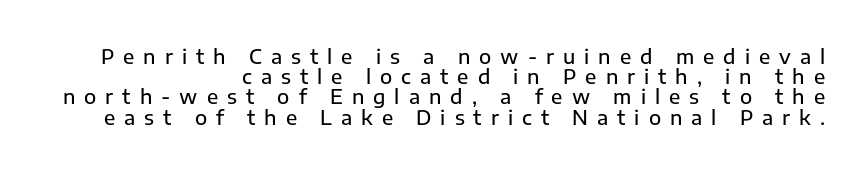
Q: Is the text italic (slanted)? A: No, it is upright.
Q: Is the text underlined? A: No.
Q: How is the paragraph aligned? A: Right-aligned.
Q: Is the spacing between letters normal or unusually wide? A: Unusually wide.
Q: Is the spacing between lines tight, normal or loose? A: Tight.
